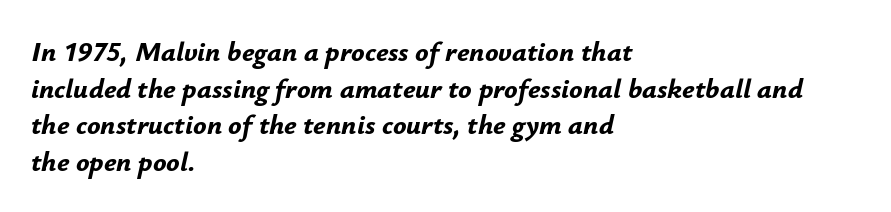
The image shows 28 px bold type, italic (leaning right); set left-aligned, normal line spacing (1.31x), normal letter spacing, not underlined; low stroke contrast and a small x-height.
